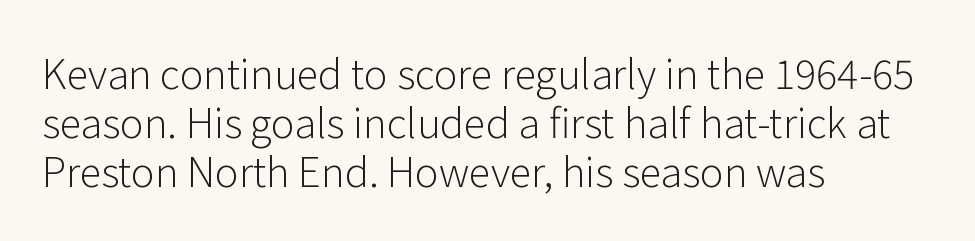
Typographically, this falls in the sans-serif category. Looks like regular typesetting: each glyph gets only the width it needs. Caption: standard tracking, unaltered. The passage is arranged the way most books set body copy — flush left.
